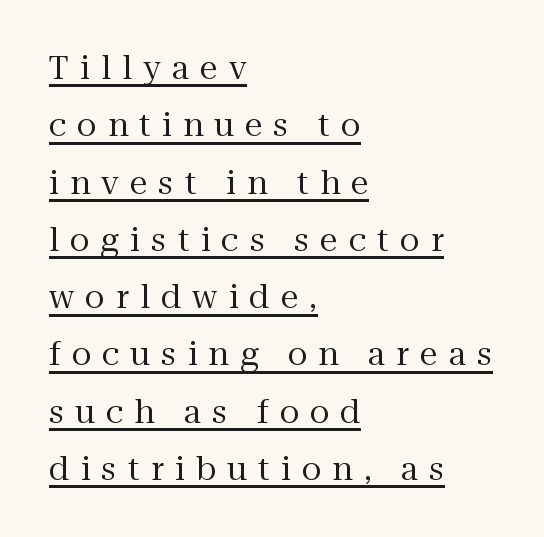
Q: Is the text bold? A: No.
Q: Is the text italic (slanted)? A: No, it is upright.
Q: Is the typeface a serif or a sans-serif typeface? A: Serif.
Q: Is the text underlined? A: Yes.
Q: How is the paragraph aligned? A: Left-aligned.
Q: Is the spacing between letters normal or unusually wide? A: Unusually wide.
Q: Width (condensed, normal, or wide)? A: Normal.
Q: Stroke contrast? A: Medium.
Q: x-height? A: Medium.
Q: Monospaced? A: No.
